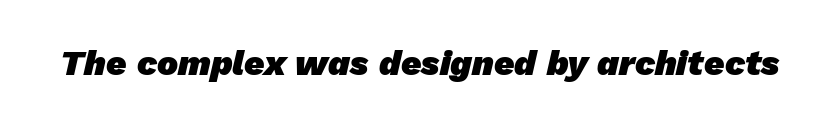
Q: Is the text bold? A: Yes.
Q: Is the typeface a serif or a sans-serif typeface? A: Sans-serif.
Q: Is the text underlined? A: No.
Q: Is the spacing between letters normal or unusually wide? A: Normal.
Q: Width (condensed, normal, or wide)? A: Normal.
Q: Stroke contrast? A: Low.
Q: x-height? A: Medium.
Q: Monospaced? A: No.
